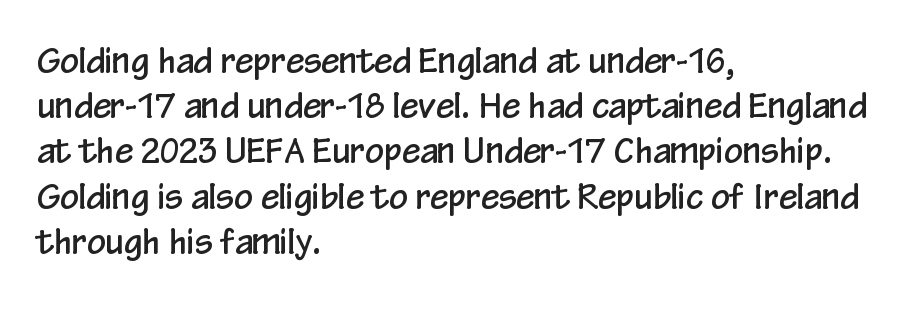
Standard letterfit; no display-style spreading of the glyphs. Grotesque or geometric, the face here clearly has no serifs. Line beginnings align vertically; line endings do not. Horizontal bands of white between lines are of average thickness. These lines were composed using upright roman letters.
